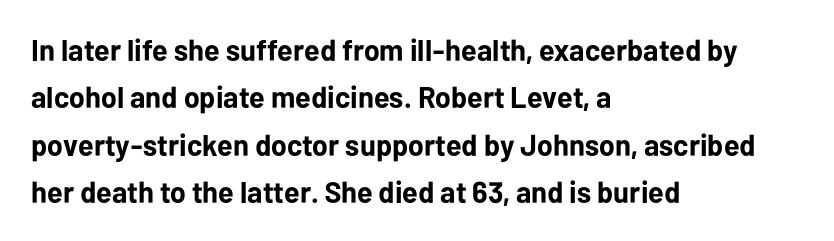
{"serif": "no", "italic": "no", "bold": "yes", "weight": "bold", "width": "normal", "stroke_contrast": "low", "x_height": "medium", "monospaced": "no", "underline": "no", "align": "left", "line_spacing": "normal", "line_spacing_ratio": 1.58, "letter_spacing": "normal", "letter_spacing_em": 0.0, "glyph_px": 30}
